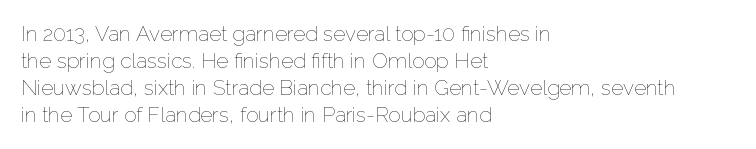
The image shows 21 px text type, upright; set left-aligned, normal line spacing (1.29x), normal letter spacing, not underlined.
